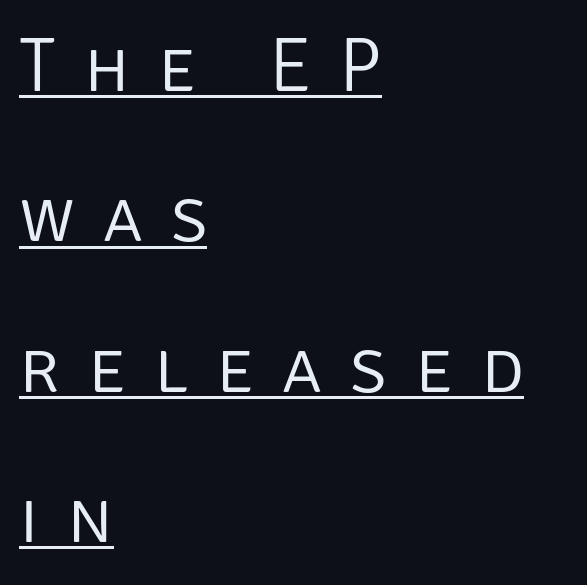
The image shows 76 px light sans-serif type, upright; set left-aligned, loose line spacing (1.98x), unusually wide letter spacing (+0.37 em), underlined; low stroke contrast and a large x-height.
